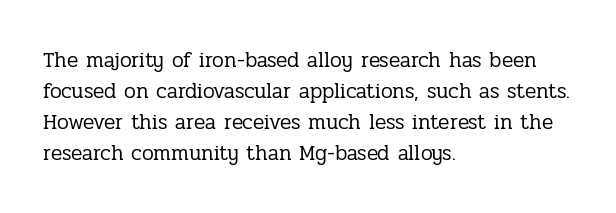
The image shows 21 px text type, upright; set left-aligned, normal line spacing (1.47x), normal letter spacing, not underlined.
